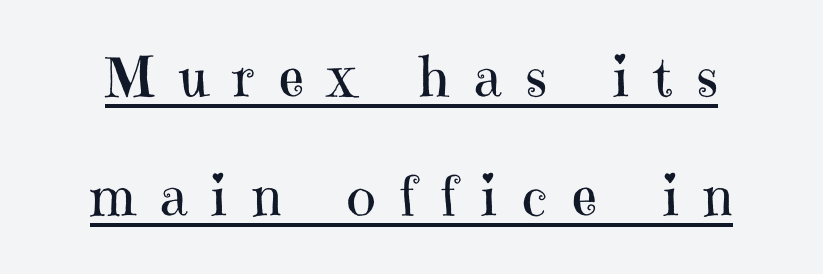
Small tapered or slab feet sit at the stroke ends, so this counts as serif. No letter is thick-stroked: the sample isn't bold. Vertical strokes here are truly vertical. These lines are rendered in a variable-pitch font. Students, note that the glyphs here are deliberately spaced far apart. The sample's only ornament is a line tracing under the words.
